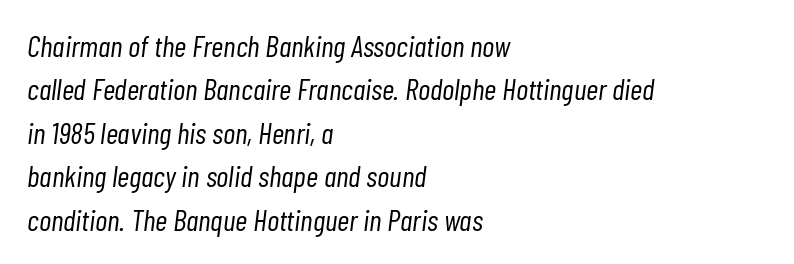
Q: Is the text bold? A: No.
Q: Is the text italic (slanted)? A: Yes, it leans right by about 7 degrees.
Q: Is the text underlined? A: No.
Q: How is the paragraph aligned? A: Left-aligned.
Q: Is the spacing between letters normal or unusually wide? A: Normal.
Q: Is the spacing between lines tight, normal or loose? A: Normal.
Q: Width (condensed, normal, or wide)? A: Condensed.
Q: Stroke contrast? A: Low.
Q: x-height? A: Medium.
Q: Monospaced? A: No.
